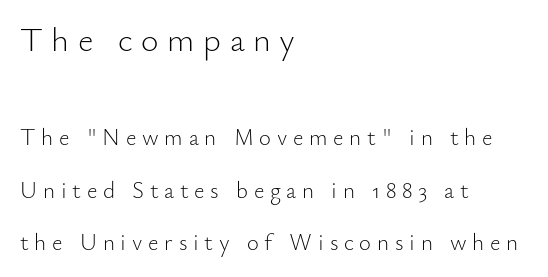
{"serif": "no", "italic": "no", "bold": "no", "weight": "light", "width": "normal", "stroke_contrast": "low", "x_height": "small", "monospaced": "no", "underline": "no", "align": "left", "line_spacing": "loose", "line_spacing_ratio": 2.27, "letter_spacing": "wide", "letter_spacing_em": 0.25, "larger_block": "first", "size_ratio": 1.48, "glyph_px": 34}
